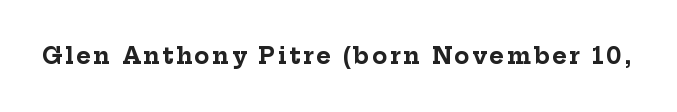
The image shows 22 px bold type, upright; set not underlined.
